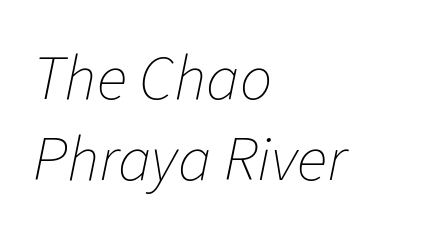
Each line starts at the same left margin while the right side varies. Note the varied advance widths — an 'i' is clearly narrower than an 'm'. The letterforms sit at book weight or below. The specimen omits any rule beneath the text block's lines.
